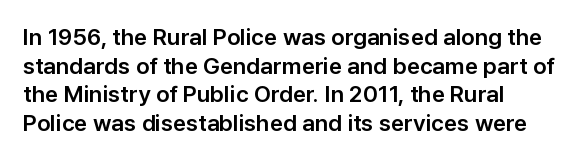
The image shows 23 px text type, upright; set left-aligned, normal line spacing (1.25x), normal letter spacing, not underlined.
